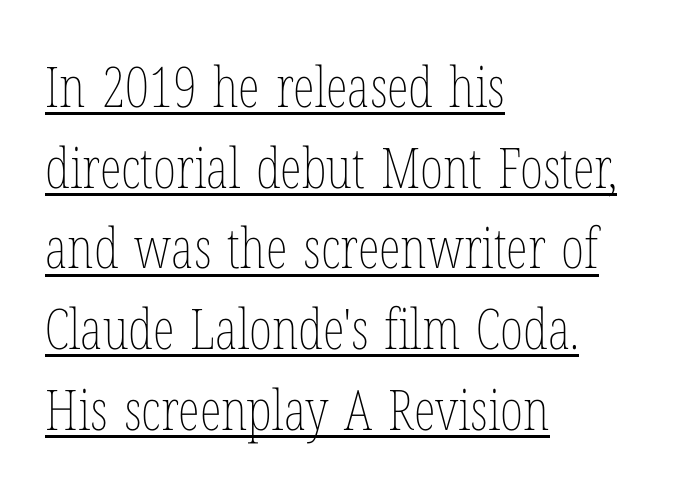
Q: Is the text bold? A: No.
Q: Is the text italic (slanted)? A: No, it is upright.
Q: Is the text underlined? A: Yes.
Q: How is the paragraph aligned? A: Left-aligned.
Q: Is the spacing between letters normal or unusually wide? A: Normal.
Q: Is the spacing between lines tight, normal or loose? A: Normal.
Q: Width (condensed, normal, or wide)? A: Condensed.
Q: Stroke contrast? A: Low.
Q: x-height? A: Medium.
Q: Monospaced? A: No.
